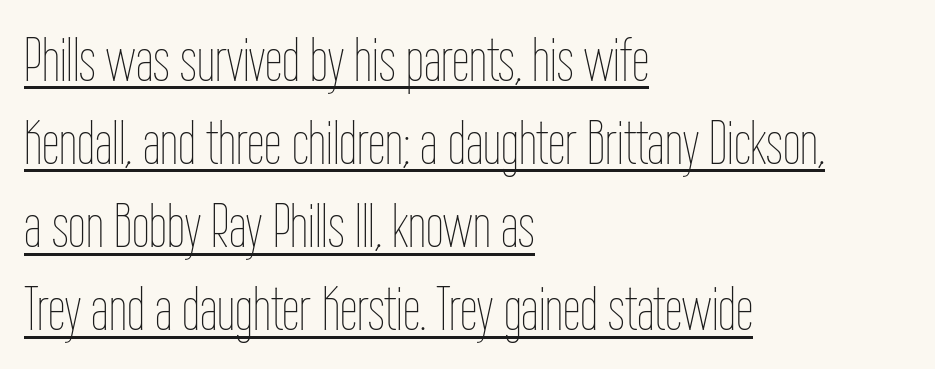
This sample uses an upright cut, with every glyph sitting square on the baseline. Weight: not bold — regular or lighter. This sample uses plain, unmodified letter spacing. Does the leading feel generous? No, just average.
